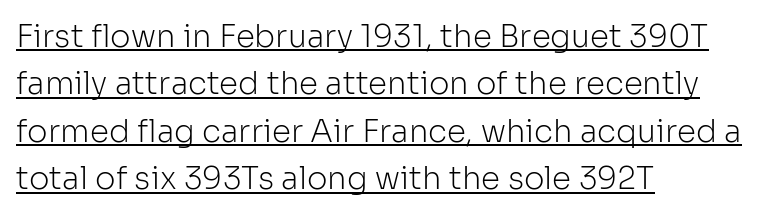
No italicization has been applied; the sample stays upright. The line texture is even and compact thanks to regular tracking. Is this a heavy cut? Hardly; it is regular or lighter. Compared with typical paragraphs, the rows here are spaced about the same. A student would call this left alignment; a typographer would say flush left, rag right.
